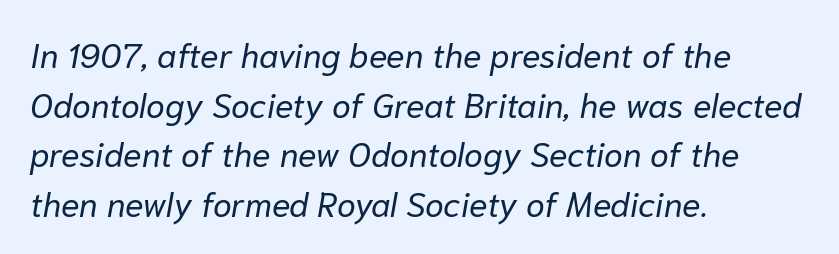
The image shows 34 px regular-weight type, italic (leaning right); set left-aligned, normal line spacing (1.46x), normal letter spacing, not underlined; low stroke contrast and a medium x-height.
